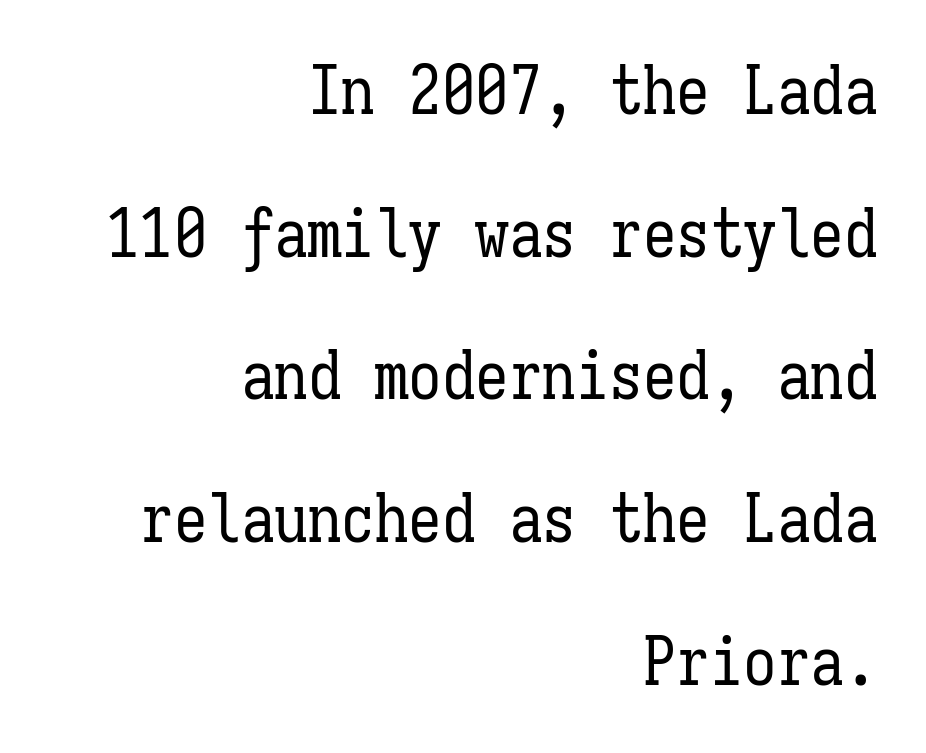
The compositor pushed each line to the right boundary. Honestly, there is no underline to notice here at all. The passage shown is typed in a monospace face where columns stay perfectly aligned. Reading down the column, the eye jumps a long way to each next line. The weight would be labelled regular, book, light, or lighter still.
